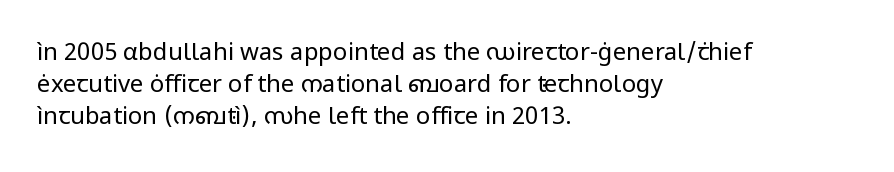
The strip under each line holds only bare page. You could call the tracking neutral — neither tight nor loose. Where is the straight margin? On the left. Upright lettering throughout. The weight tops out at a normal text grade.
